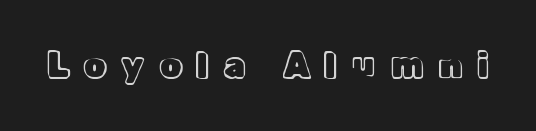
The image shows 34 px text type, upright; set unusually wide letter spacing (+0.47 em), not underlined; a medium x-height.
